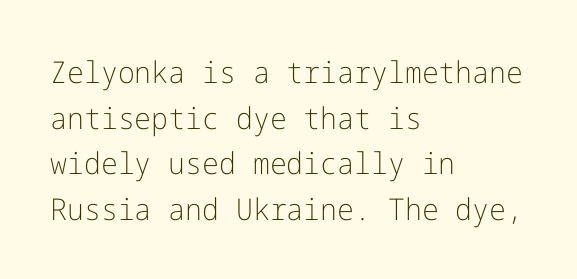
Has an underline been added? It has not. You can tell from the bare stems that sans-serif type was used. Leading matches the norm, producing a regular column. Short note: letters normally spaced. The paragraph has a hard left edge and a soft right edge. The strokes carry an ordinary text weight at most.
